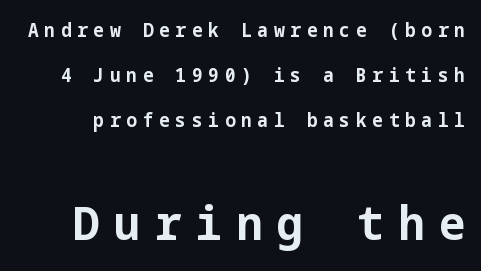
{"serif": "no", "italic": "no", "bold": "yes", "weight": "bold", "width": "normal", "stroke_contrast": "low", "x_height": "medium", "underline": "no", "line_spacing": "loose", "line_spacing_ratio": 2.38, "letter_spacing": "wide", "letter_spacing_em": 0.3, "larger_block": "second", "size_ratio": 2.47, "glyph_px": 47}
